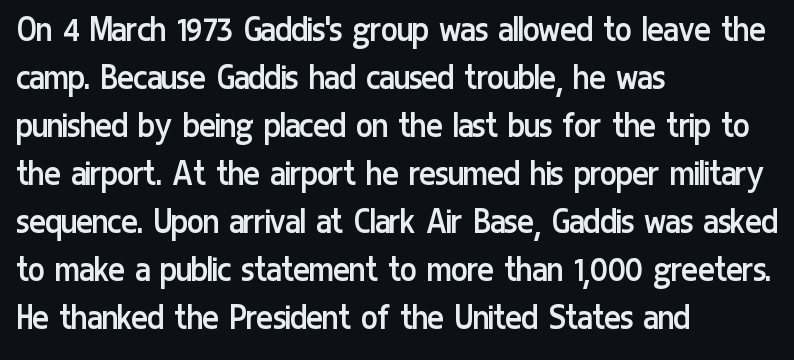
{"serif": "no", "italic": "no", "bold": "no", "weight": "regular", "width": "condensed", "stroke_contrast": "low", "x_height": "medium", "monospaced": "no", "underline": "no", "align": "left", "line_spacing_ratio": 1.23, "letter_spacing": "normal", "letter_spacing_em": 0.0, "glyph_px": 39}
